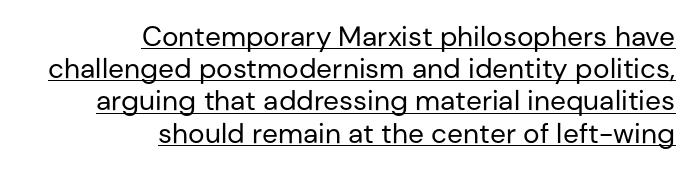
Words appear dense and cohesive because spacing is normal. The face used here is a sans, in the tradition of grotesques and geometrics. You could barely slide anything between these rows. Quick note: underline on. When letters stand straight like this, we call the style roman or upright. The letters look calm and open, with moderate or lighter stems.
